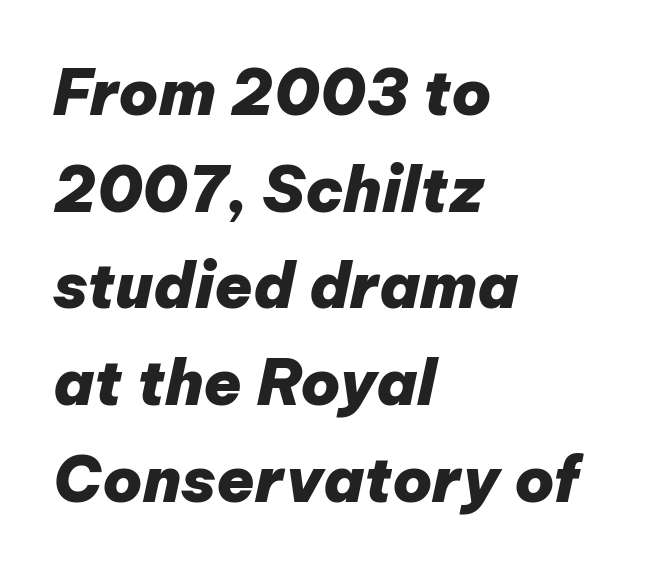
The image shows 62 px heavy type, italic (leaning right); set left-aligned, normal line spacing (1.56x), normal letter spacing, not underlined; low stroke contrast and a medium x-height.
